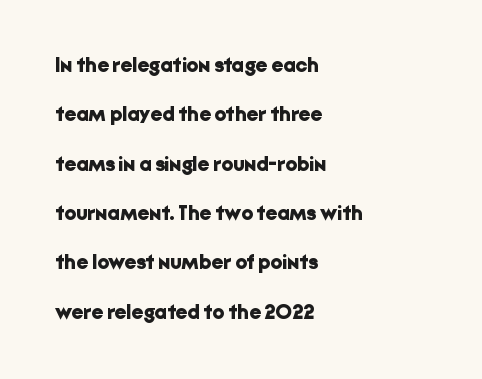
Bold? Absolutely — the strokes are thick and heavy. The leading is generous, giving the passage an open texture. This sample is left-justified, so line endings fall wherever the words run out. In terms of posture, this sample is upright. Is the letter spacing exaggerated? No — it looks like the ordinary default. Has an underline been added? It has not.
